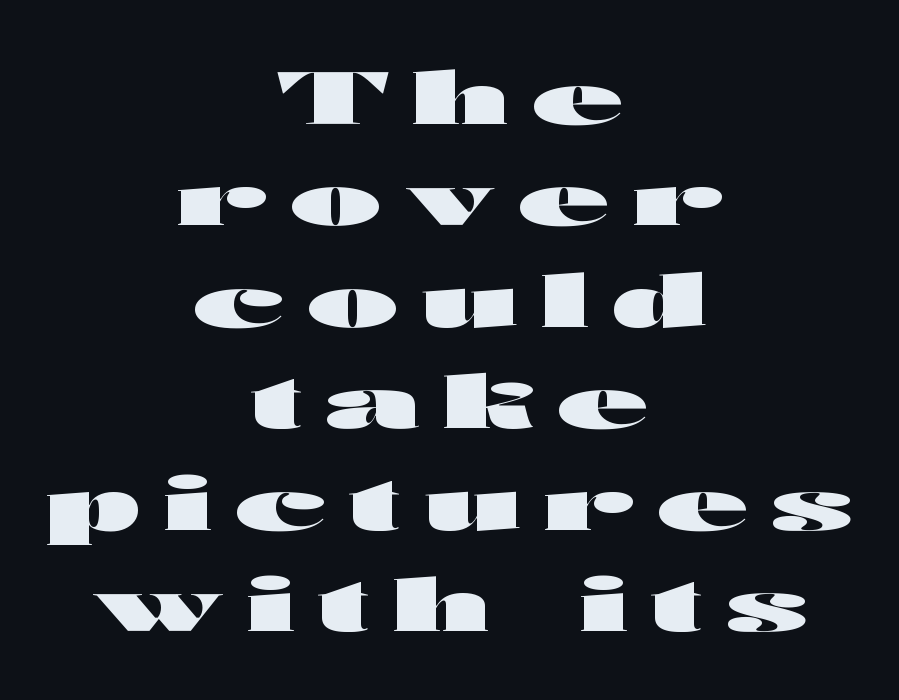
The image shows 74 px heavy, wide sans-serif type, upright; set centered, normal line spacing (1.37x), unusually wide letter spacing (+0.32 em), not underlined; high stroke contrast and a medium x-height.
